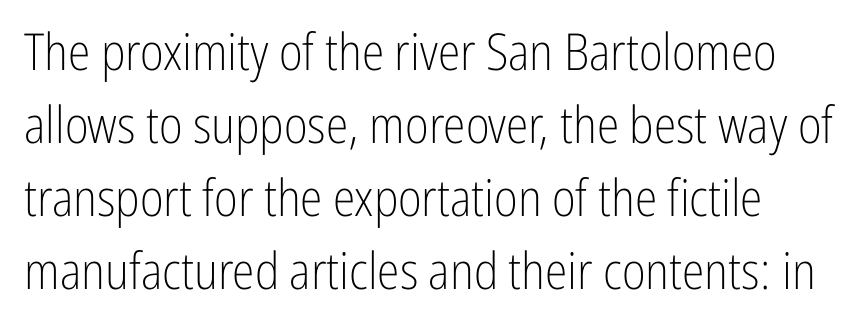
A roman cut, with each character standing at attention. Successive baselines arrive at the customary interval. These lines are rendered in a variable-pitch font. The baseline area is clear.
